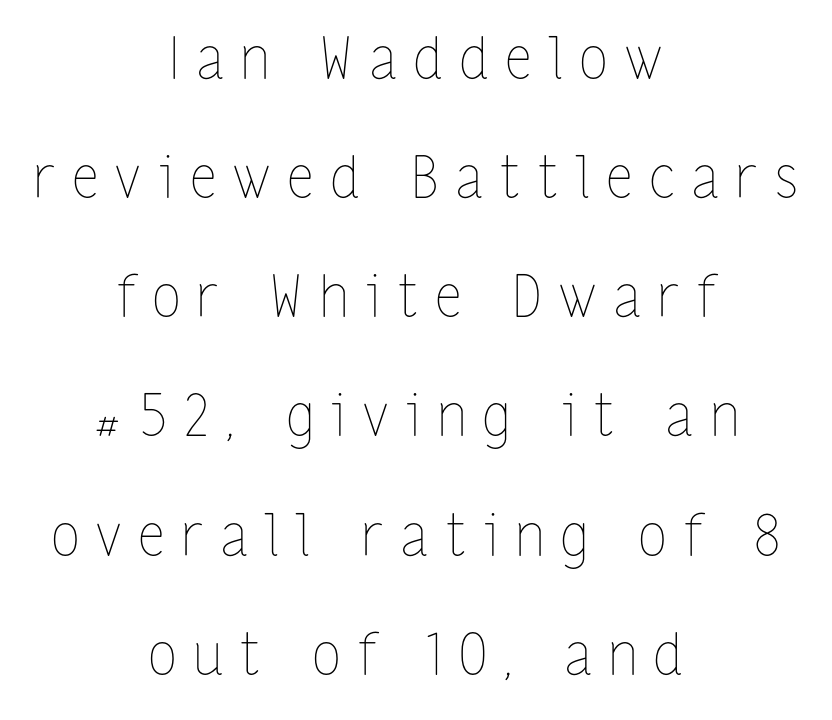
Q: Is the text bold? A: No.
Q: Is the text italic (slanted)? A: No, it is upright.
Q: Is the text underlined? A: No.
Q: How is the paragraph aligned? A: Centered.
Q: Is the spacing between letters normal or unusually wide? A: Unusually wide.
Q: Is the spacing between lines tight, normal or loose? A: Loose.
Q: Width (condensed, normal, or wide)? A: Condensed.
Q: Stroke contrast? A: Low.
Q: x-height? A: Medium.
Q: Monospaced? A: No.
